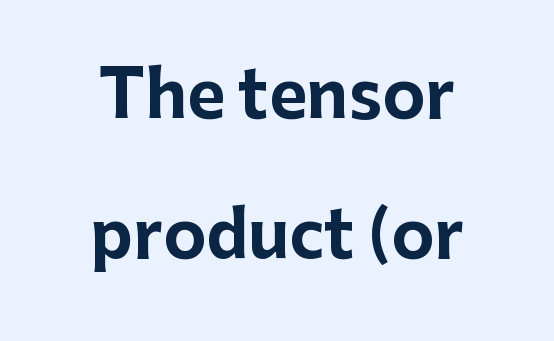
{"serif": "no", "italic": "no", "bold": "yes", "weight": "bold", "width": "normal", "stroke_contrast": "low", "x_height": "medium", "monospaced": "no", "underline": "no", "align": "center", "line_spacing": "loose", "line_spacing_ratio": 2.15, "letter_spacing": "normal", "letter_spacing_em": 0.0, "glyph_px": 65}
